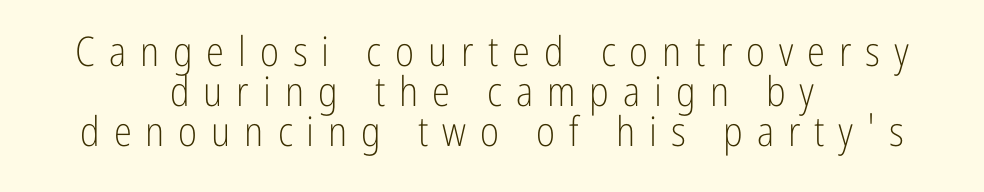
Classification — sans serif. How are the letters spaced? Widely, with obvious added tracking. The paragraph shown floats in the horizontal middle. The weight tops out at a normal text grade.
